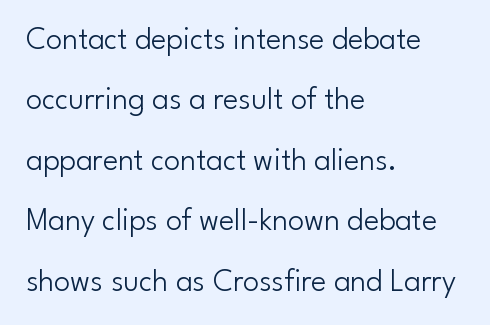
{"serif": "no", "italic": "no", "bold": "no", "weight": "light", "width": "normal", "stroke_contrast": "low", "x_height": "small", "monospaced": "no", "underline": "no", "align": "left", "line_spacing_ratio": 1.89, "letter_spacing": "normal", "letter_spacing_em": 0.0, "glyph_px": 32}
